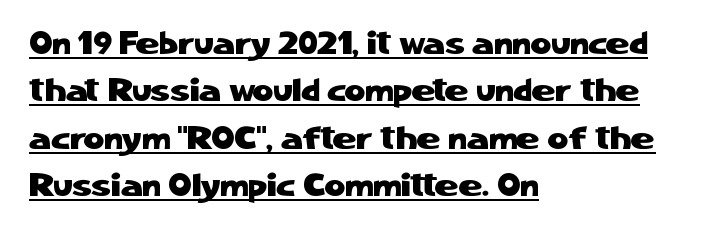
Line starts are locked; line ends wander. You can see a thin bar hugging the bottom of the glyphs. Here the designer chose a conventional face with non-uniform glyph widths. Rendered with straight, roman letterforms.
